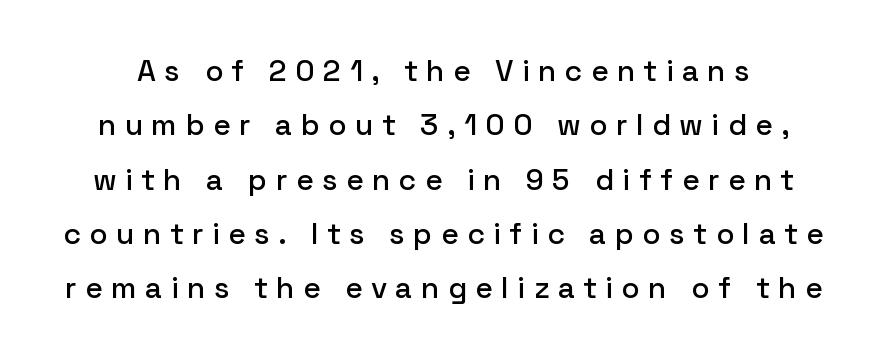
The type family on display is of the sans-serif kind. Does the lettering tilt? It doesn't — this is upright. Looks like regular typesetting: each glyph gets only the width it needs. Has an underline been added? It has not. This sample uses expanded letter spacing, leaving extra air between glyphs.
